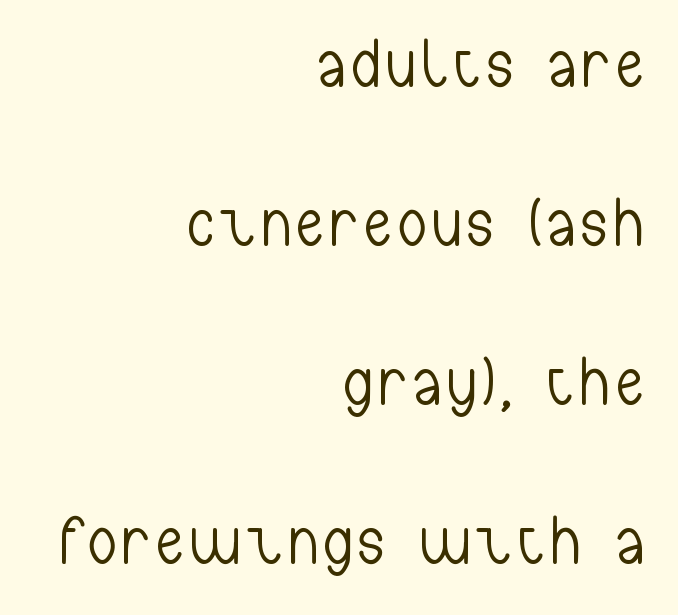
The image shows 68 px light, condensed sans-serif type, upright; set right-aligned, loose line spacing (2.34x), not underlined; low stroke contrast and a medium x-height.
